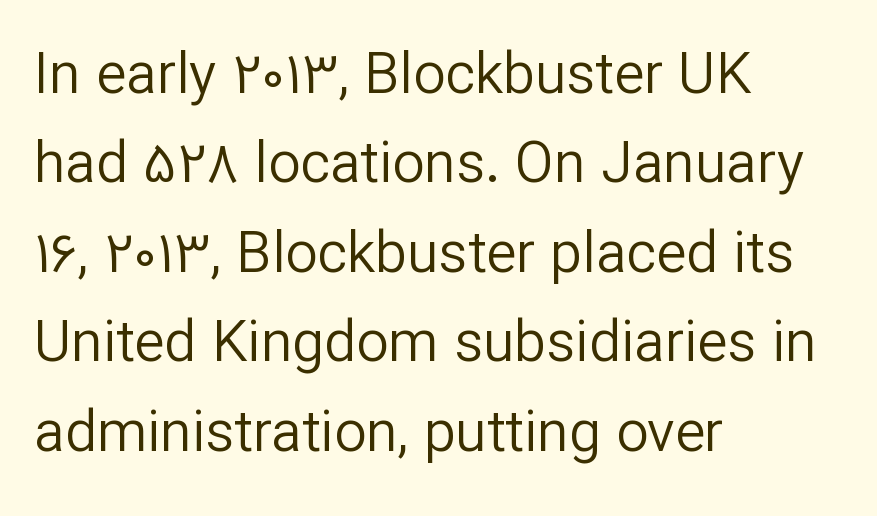
{"serif": "no", "italic": "no", "bold": "no", "weight": "regular", "width": "normal", "stroke_contrast": "low", "x_height": "medium", "monospaced": "no", "underline": "no", "align": "left", "line_spacing": "normal", "line_spacing_ratio": 1.57, "letter_spacing": "normal", "letter_spacing_em": 0.0, "glyph_px": 57}
